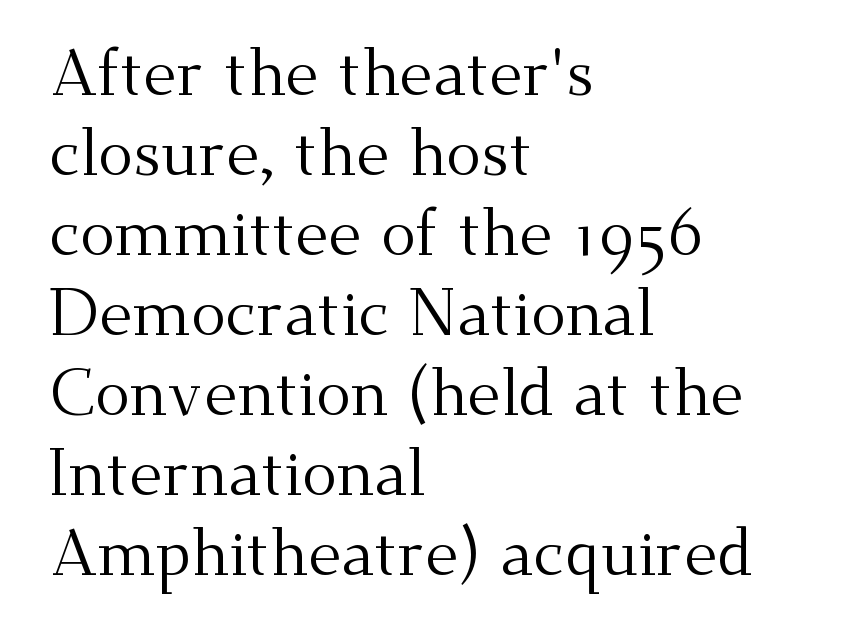
Q: Is the text bold? A: No.
Q: Is the text italic (slanted)? A: No, it is upright.
Q: Is the typeface a serif or a sans-serif typeface? A: Serif.
Q: Is the text underlined? A: No.
Q: How is the paragraph aligned? A: Left-aligned.
Q: Is the spacing between letters normal or unusually wide? A: Normal.
Q: Width (condensed, normal, or wide)? A: Normal.
Q: Stroke contrast? A: Medium.
Q: x-height? A: Small.
Q: Monospaced? A: No.
